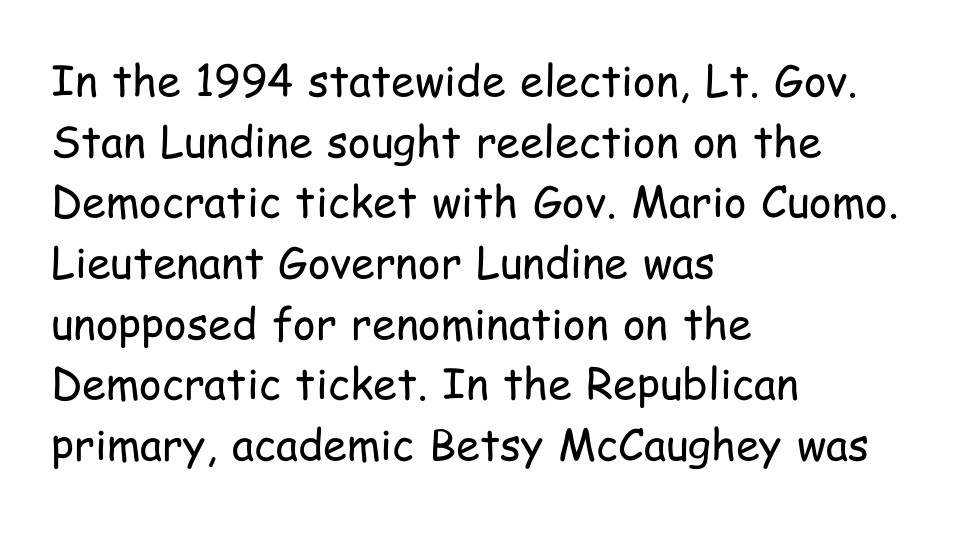
The image shows 43 px regular-weight, condensed sans-serif type, upright; set left-aligned, normal line spacing (1.41x), normal letter spacing, not underlined; low stroke contrast and a medium x-height.
